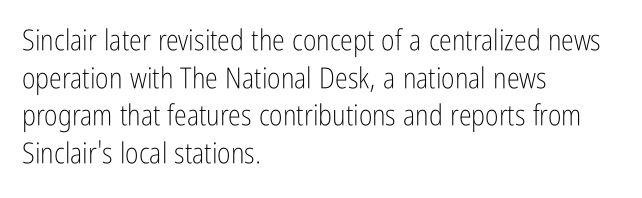
Q: Is the text bold? A: No.
Q: Is the text italic (slanted)? A: No, it is upright.
Q: Is the typeface a serif or a sans-serif typeface? A: Sans-serif.
Q: Is the text underlined? A: No.
Q: How is the paragraph aligned? A: Left-aligned.
Q: Is the spacing between letters normal or unusually wide? A: Normal.
Q: Is the spacing between lines tight, normal or loose? A: Normal.
Q: Width (condensed, normal, or wide)? A: Condensed.
Q: Stroke contrast? A: Low.
Q: x-height? A: Medium.
Q: Monospaced? A: No.
